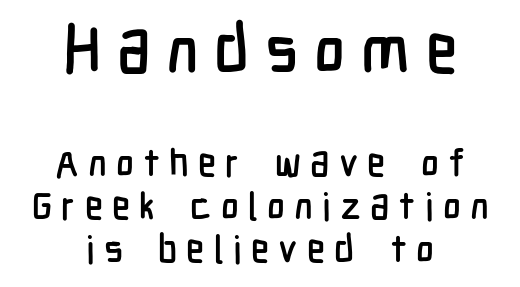
{"serif": "no", "italic": "no", "width": "condensed", "stroke_contrast": "low", "x_height": "medium", "monospaced": "no", "underline": "no", "align": "center", "line_spacing": "tight", "line_spacing_ratio": 1.13, "letter_spacing": "wide", "letter_spacing_em": 0.24, "larger_block": "first", "size_ratio": 1.74, "glyph_px": 66}
